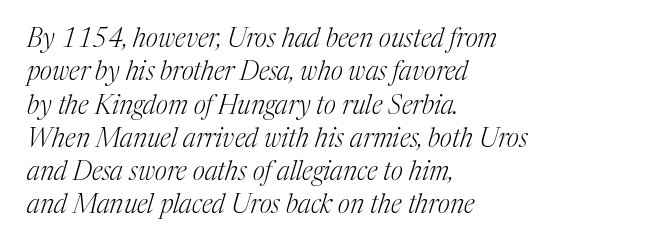
The ragged edge is on the right, which tells us the setting is flush left. A light-to-regular cut is what we see here. Letters rest on an invisible, unmarked baseline. Rows of type keep a routine distance in the vertical direction. Does extra space separate the letters? No, they use regular spacing.
